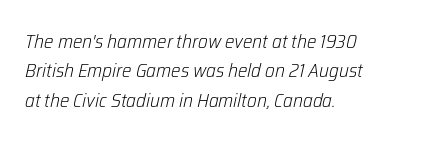
How are the letters spaced? Ordinarily, with no added tracking. Weight: not bold — regular or lighter. Horizontal alignment here is leftward, the default for most running prose. There's an unmistakable incline to the writing here.
